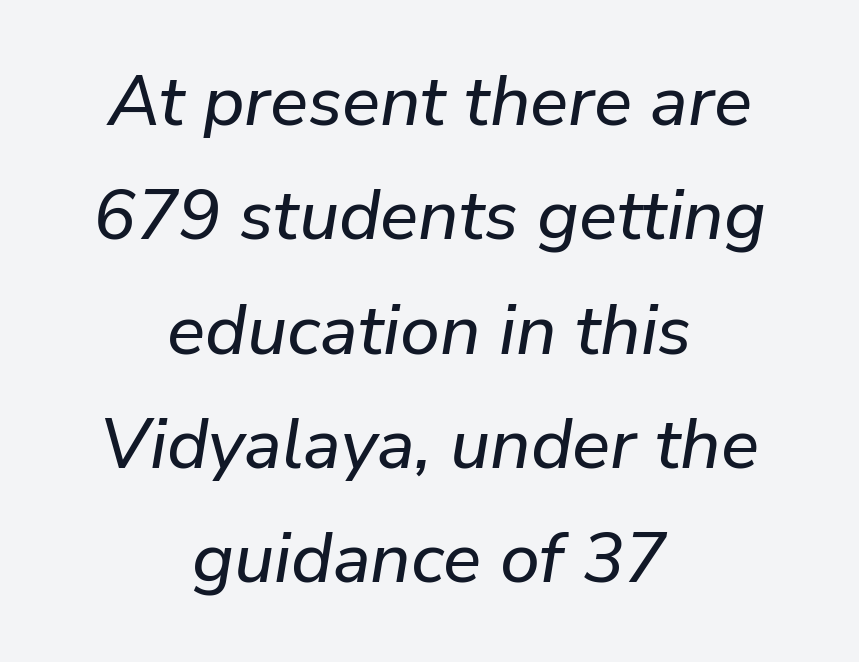
{"italic": "yes", "lean": "right", "slant_degrees": 9, "width": "normal", "stroke_contrast": "low", "x_height": "medium", "monospaced": "no", "underline": "no", "align": "center", "line_spacing": "normal", "line_spacing_ratio": 1.61, "letter_spacing": "normal", "letter_spacing_em": 0.0, "glyph_px": 71}
